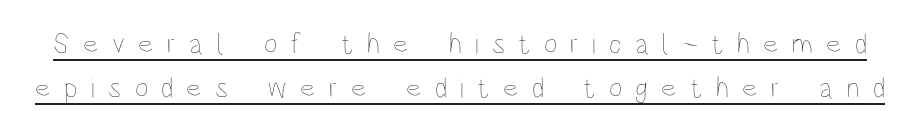
Is the stroke heavy? The answer is a plain regular-or-lighter. Underlined type. Compared with typical paragraphs, the rows here are spaced about the same. You can tell it's not italic because the verticals are truly vertical. Letter spacing: wide. A typesetter would call this proportional, since set widths differ per character.
